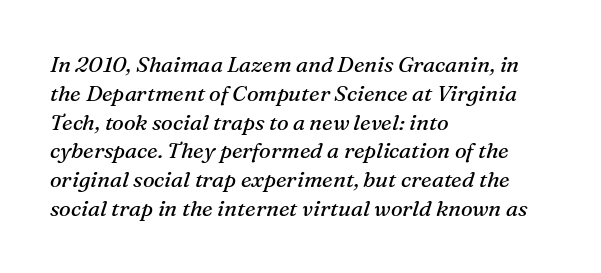
{"italic": "yes", "lean": "right", "slant_degrees": 16, "bold": "no", "underline": "no", "align": "left", "line_spacing": "normal", "line_spacing_ratio": 1.31, "letter_spacing": "normal", "letter_spacing_em": 0.0, "glyph_px": 22}
